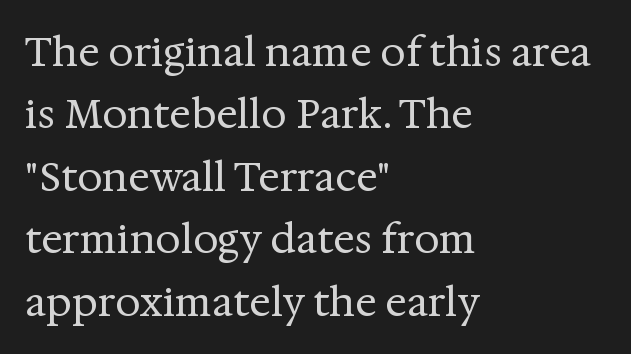
Q: Is the text bold? A: No.
Q: Is the text italic (slanted)? A: No, it is upright.
Q: Is the typeface a serif or a sans-serif typeface? A: Serif.
Q: Is the text underlined? A: No.
Q: How is the paragraph aligned? A: Left-aligned.
Q: Is the spacing between letters normal or unusually wide? A: Normal.
Q: Is the spacing between lines tight, normal or loose? A: Normal.
Q: Width (condensed, normal, or wide)? A: Normal.
Q: Stroke contrast? A: Medium.
Q: x-height? A: Medium.
Q: Monospaced? A: No.
